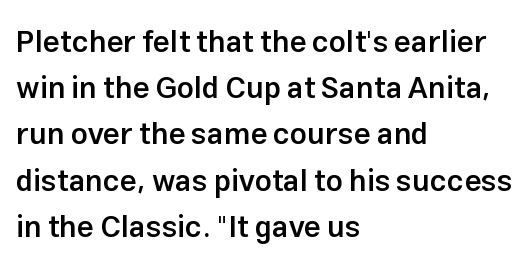
{"serif": "no", "italic": "no", "bold": "semi", "weight": "semibold", "width": "normal", "stroke_contrast": "low", "x_height": "medium", "monospaced": "no", "underline": "no", "align": "left", "line_spacing": "normal", "line_spacing_ratio": 1.54, "letter_spacing": "normal", "letter_spacing_em": 0.0, "glyph_px": 30}
